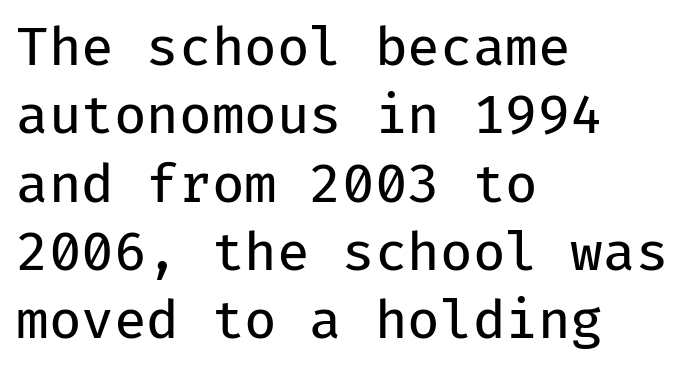
Q: Is the text bold? A: No.
Q: Is the text italic (slanted)? A: No, it is upright.
Q: Is the typeface a serif or a sans-serif typeface? A: Sans-serif.
Q: Is the text underlined? A: No.
Q: How is the paragraph aligned? A: Left-aligned.
Q: Is the spacing between letters normal or unusually wide? A: Normal.
Q: Is the spacing between lines tight, normal or loose? A: Normal.
Q: Width (condensed, normal, or wide)? A: Normal.
Q: Stroke contrast? A: Low.
Q: x-height? A: Medium.
Q: Monospaced? A: Yes.
